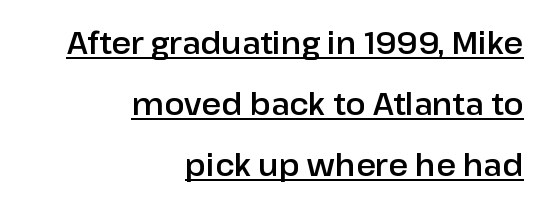
{"serif": "no", "italic": "no", "width": "normal", "stroke_contrast": "low", "x_height": "medium", "monospaced": "no", "underline": "yes", "align": "right", "line_spacing": "loose", "line_spacing_ratio": 2.04, "letter_spacing": "normal", "letter_spacing_em": 0.0, "glyph_px": 30}
